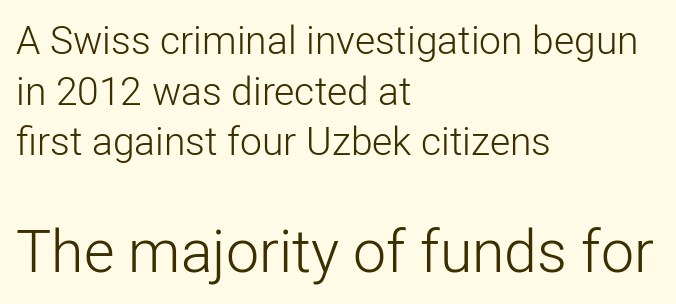
The string is rendered with underlining switched off. Tracking value appears to be zero — textbook default spacing. In terms of letterform style, serifs are entirely absent. The vertical gap from one line to the next is medium.
